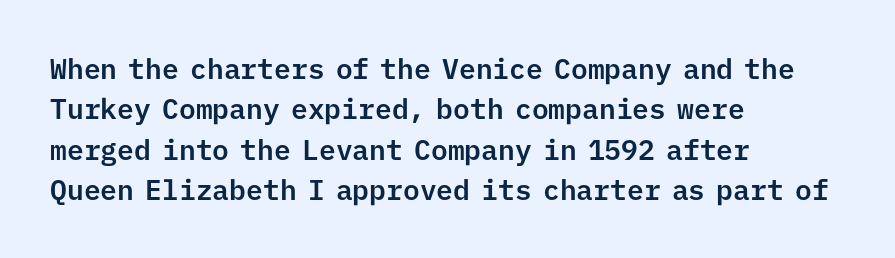
The image shows 28 px sans-serif type, upright, monospaced; set left-aligned, normal line spacing (1.44x), normal letter spacing, not underlined; low stroke contrast and a medium x-height.
